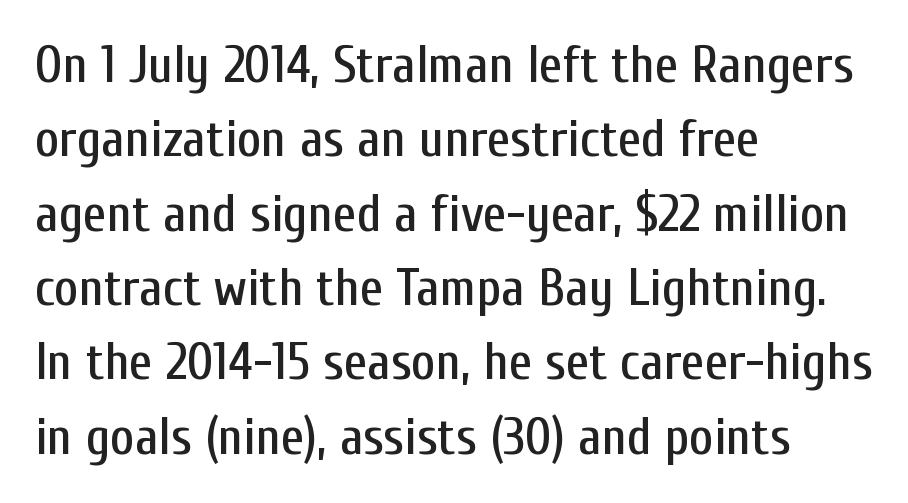
Q: Is the text italic (slanted)? A: No, it is upright.
Q: Is the typeface a serif or a sans-serif typeface? A: Sans-serif.
Q: Is the text underlined? A: No.
Q: How is the paragraph aligned? A: Left-aligned.
Q: Is the spacing between letters normal or unusually wide? A: Normal.
Q: Is the spacing between lines tight, normal or loose? A: Normal.
Q: Width (condensed, normal, or wide)? A: Condensed.
Q: Stroke contrast? A: Low.
Q: x-height? A: Medium.
Q: Monospaced? A: No.
